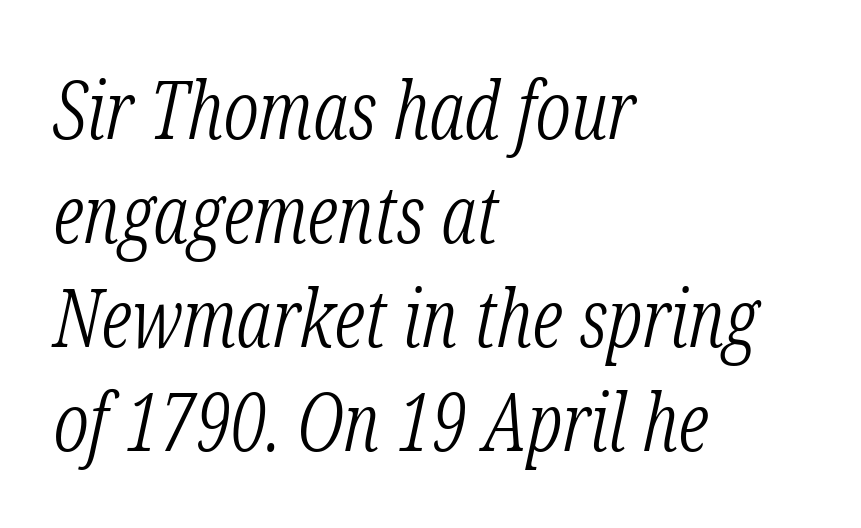
The image shows 80 px light, condensed serif type, italic (leaning right); set left-aligned, normal line spacing (1.3x), normal letter spacing, not underlined; low stroke contrast and a medium x-height.
